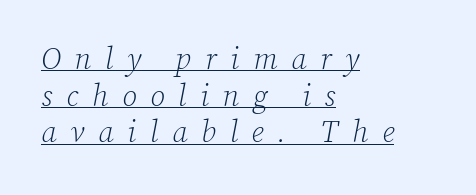
The image shows 30 px light serif type, italic (leaning right); set left-aligned, line spacing 1.22x, unusually wide letter spacing (+0.46 em), underlined; low stroke contrast and a medium x-height.
